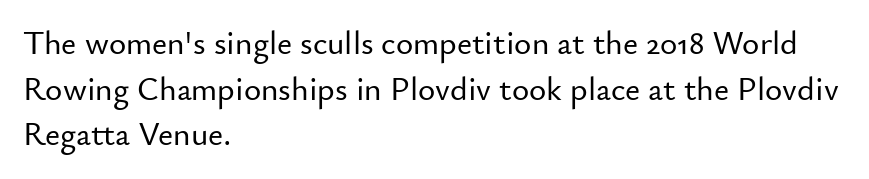
Q: Is the text italic (slanted)? A: No, it is upright.
Q: Is the typeface a serif or a sans-serif typeface? A: Sans-serif.
Q: Is the text underlined? A: No.
Q: How is the paragraph aligned? A: Left-aligned.
Q: Is the spacing between letters normal or unusually wide? A: Normal.
Q: Is the spacing between lines tight, normal or loose? A: Normal.
Q: Width (condensed, normal, or wide)? A: Normal.
Q: Stroke contrast? A: Low.
Q: x-height? A: Small.
Q: Monospaced? A: No.
